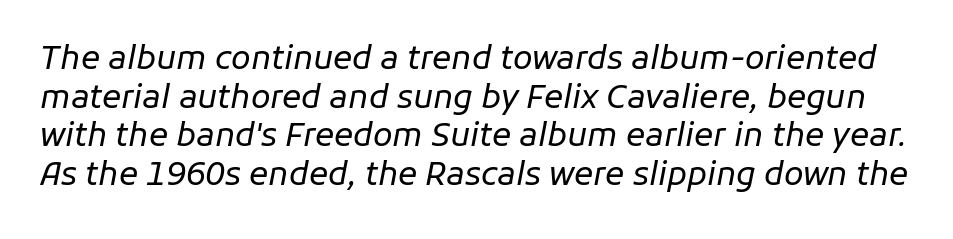
The zone under the glyphs is completely vacant. The typeface has the unassuming heft of standard copy or less. The passage shown is typed in a proportional face where columns would drift. The text carries the slant typical of an italic or oblique font. Is the letter spacing exaggerated? No — it looks like the ordinary default.
